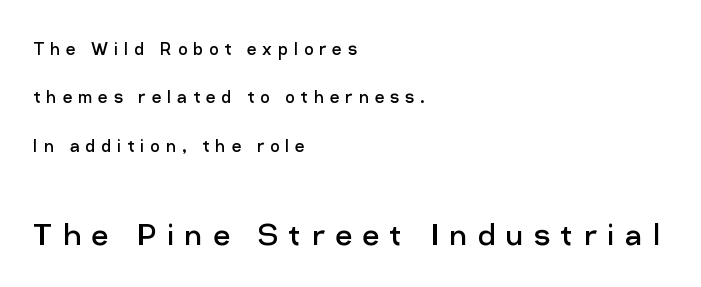
Note the varied advance widths — an 'i' is clearly narrower than an 'm'. Reading top to bottom, the characters get bigger at the block break. A student would call this left alignment; a typographer would say flush left, rag right. A bare baseline throughout the passage.
